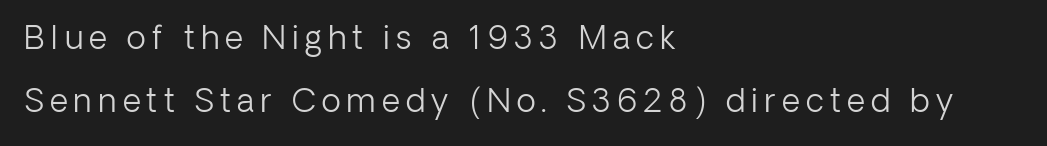
In terms of letterform style, serifs are entirely absent. Note the varied advance widths — an 'i' is clearly narrower than an 'm'. These lines stand farther apart than default settings would place them. Do the letters lean? They stand straight. Ink coverage per letter is moderate at most. The space beneath each line is pristine and unruled.
